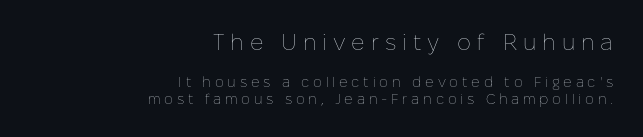
The typeface has the unassuming heft of standard copy or less. Caption: multi-line text, flush right, ragged left. The rendering inserts visible extra space after every character. The strip under each line holds only bare page. The emphasis by scale lands on block number one, above.
